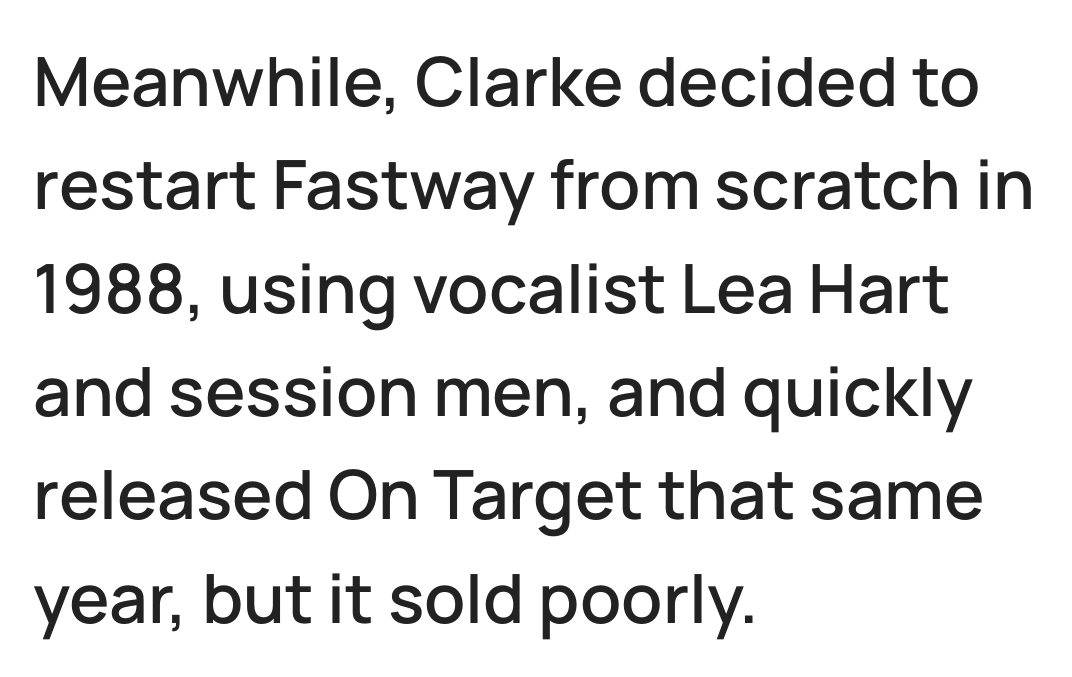
Classification — sans serif. A typesetter would call this leading conventional body-copy spacing. Horizontal alignment here is leftward, the default for most running prose. The passage shown is not underscored anywhere. How are the letters spaced? Ordinarily, with no added tracking.
